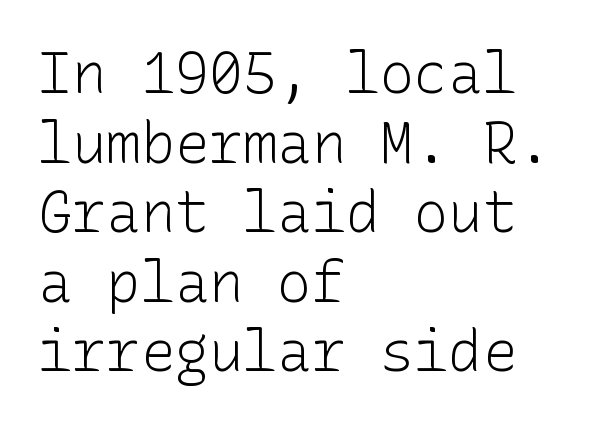
{"serif": "no", "italic": "no", "bold": "no", "weight": "light", "width": "normal", "stroke_contrast": "low", "x_height": "medium", "underline": "no", "align": "left", "line_spacing_ratio": 1.22, "letter_spacing": "normal", "letter_spacing_em": 0.0, "glyph_px": 57}
